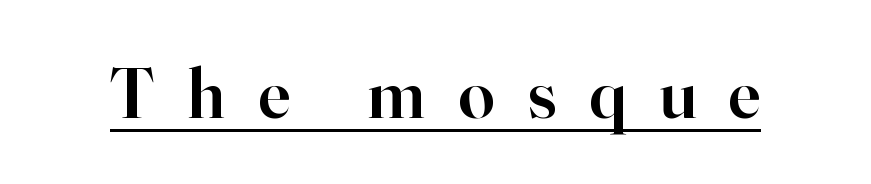
The image shows 72 px semibold serif type, upright; set unusually wide letter spacing (+0.46 em), underlined; high stroke contrast and a small x-height.
